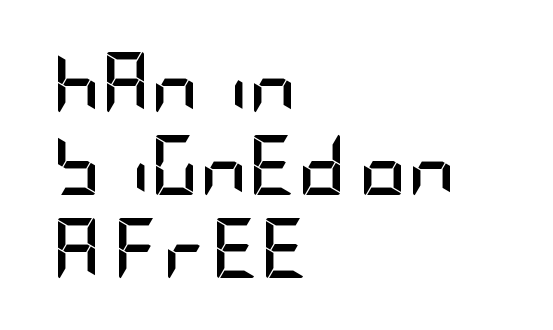
The words here are not underlined. You can tell it's not italic because the verticals are truly vertical. Letterform terminals end flat and unadorned throughout the passage. There is no visible air inserted between adjacent glyphs. Leading matches the norm, producing a regular column. The font is running at its bold setting.
